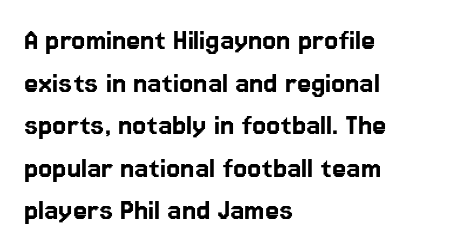
{"serif": "no", "italic": "no", "width": "normal", "stroke_contrast": "low", "x_height": "medium", "monospaced": "no", "underline": "no", "align": "left", "line_spacing": "normal", "line_spacing_ratio": 1.33, "letter_spacing": "normal", "letter_spacing_em": 0.0, "glyph_px": 32}
